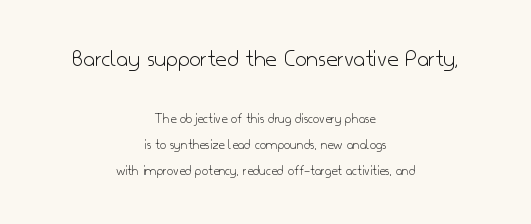
Q: Is the text bold? A: No.
Q: Is the text italic (slanted)? A: No, it is upright.
Q: Is the text underlined? A: No.
Q: How is the paragraph aligned? A: Centered.
Q: Is the spacing between letters normal or unusually wide? A: Normal.
Q: Which block of text is set in a larger size, the first (top) or the second (bottom)? A: The first (top) one.
